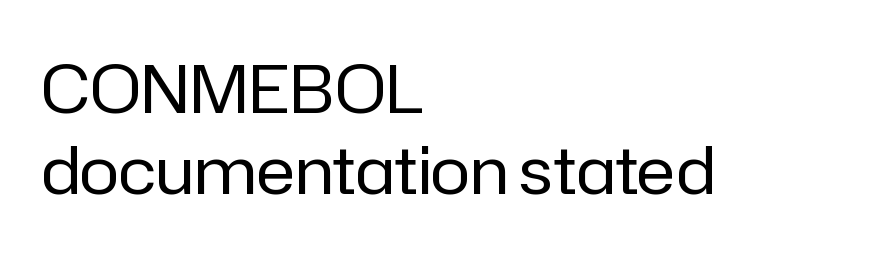
Weight: in the light-to-regular range. Each letter keeps its own natural width here, so spacing adapts to shape. To sum up the face: it is a sans, with no serifs. Honestly, there is no underline to notice here at all. If you drew a line through each stem, it would be perfectly vertical.
